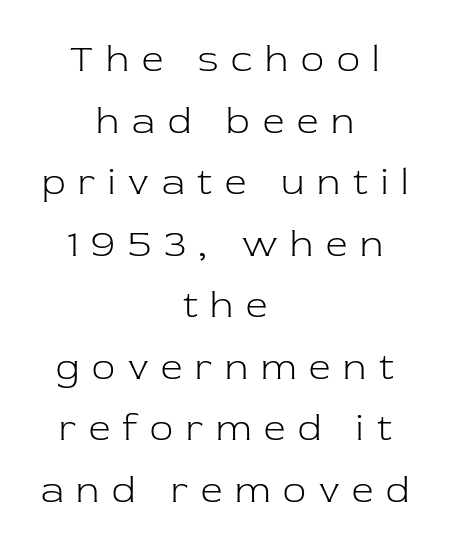
Q: Is the text bold? A: No.
Q: Is the text italic (slanted)? A: No, it is upright.
Q: Is the typeface a serif or a sans-serif typeface? A: Serif.
Q: Is the text underlined? A: No.
Q: How is the paragraph aligned? A: Centered.
Q: Is the spacing between letters normal or unusually wide? A: Unusually wide.
Q: Is the spacing between lines tight, normal or loose? A: Normal.
Q: Width (condensed, normal, or wide)? A: Normal.
Q: Stroke contrast? A: Low.
Q: x-height? A: Medium.
Q: Monospaced? A: No.
